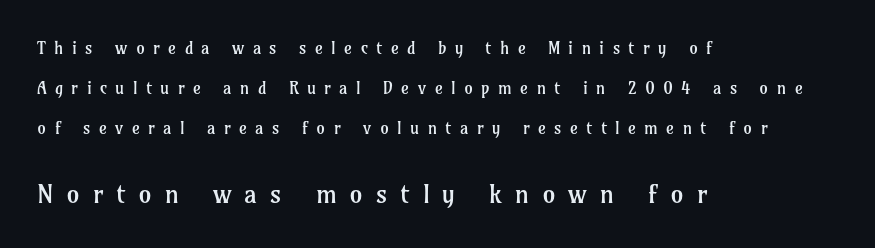
Q: Is the text bold? A: No.
Q: Is the text italic (slanted)? A: No, it is upright.
Q: Is the text underlined? A: No.
Q: How is the paragraph aligned? A: Left-aligned.
Q: Is the spacing between letters normal or unusually wide? A: Unusually wide.
Q: Is the spacing between lines tight, normal or loose? A: Loose.
Q: Which block of text is set in a larger size, the first (top) or the second (bottom)? A: The second (bottom) one.
